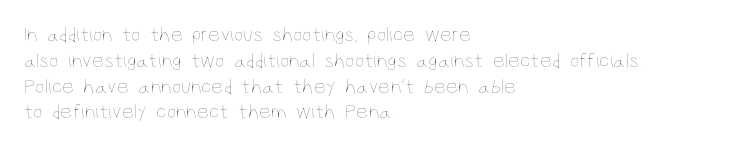
{"italic": "no", "bold": "no", "underline": "no", "align": "left", "line_spacing_ratio": 1.23, "letter_spacing": "normal", "letter_spacing_em": 0.0, "glyph_px": 21}
